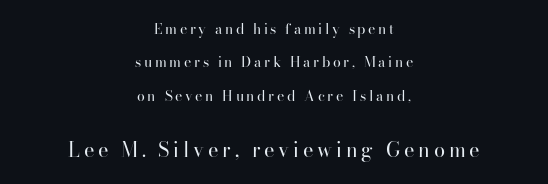
Q: Is the text bold? A: No.
Q: Is the text italic (slanted)? A: No, it is upright.
Q: Is the text underlined? A: No.
Q: How is the paragraph aligned? A: Centered.
Q: Is the spacing between lines tight, normal or loose? A: Loose.
Q: Which block of text is set in a larger size, the first (top) or the second (bottom)? A: The second (bottom) one.
